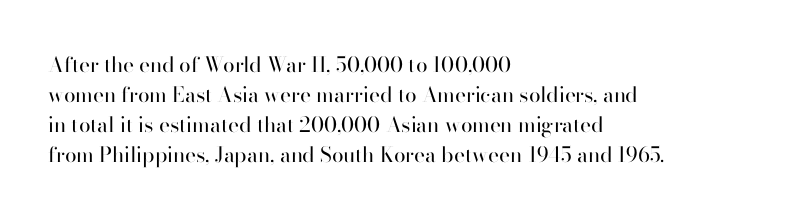
The image shows 21 px text type, upright; set left-aligned, normal line spacing (1.43x), normal letter spacing, not underlined.
